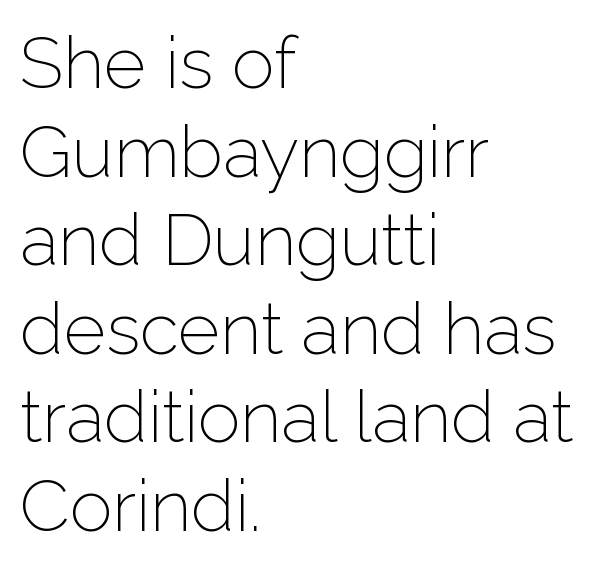
Q: Is the text bold? A: No.
Q: Is the text italic (slanted)? A: No, it is upright.
Q: Is the typeface a serif or a sans-serif typeface? A: Sans-serif.
Q: Is the text underlined? A: No.
Q: How is the paragraph aligned? A: Left-aligned.
Q: Is the spacing between letters normal or unusually wide? A: Normal.
Q: Width (condensed, normal, or wide)? A: Normal.
Q: Stroke contrast? A: Low.
Q: x-height? A: Medium.
Q: Monospaced? A: No.
